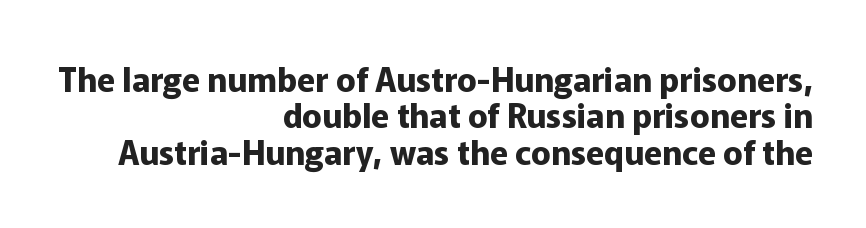
The image shows 33 px bold sans-serif type, upright; set right-aligned, tight line spacing (1.1x), normal letter spacing, not underlined; low stroke contrast and a medium x-height.
